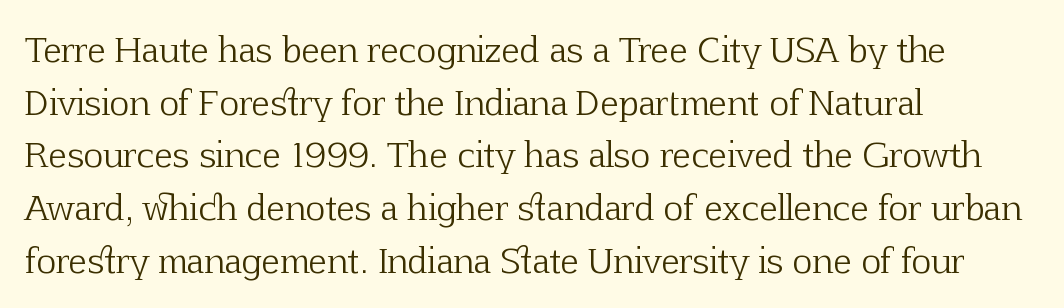
Q: Is the text bold? A: No.
Q: Is the text italic (slanted)? A: No, it is upright.
Q: Is the typeface a serif or a sans-serif typeface? A: Serif.
Q: Is the text underlined? A: No.
Q: How is the paragraph aligned? A: Left-aligned.
Q: Is the spacing between letters normal or unusually wide? A: Normal.
Q: Is the spacing between lines tight, normal or loose? A: Normal.
Q: Width (condensed, normal, or wide)? A: Normal.
Q: Stroke contrast? A: Low.
Q: x-height? A: Medium.
Q: Monospaced? A: No.
